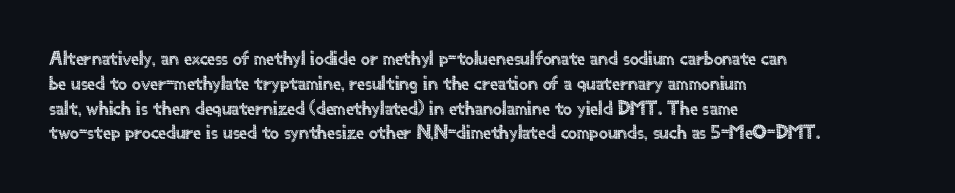
Q: Is the text italic (slanted)? A: No, it is upright.
Q: Is the text underlined? A: No.
Q: How is the paragraph aligned? A: Left-aligned.
Q: Is the spacing between letters normal or unusually wide? A: Normal.
